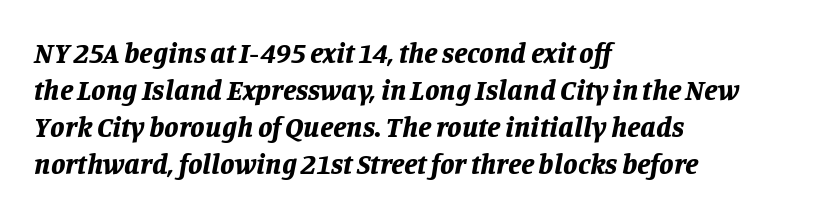
The lines sit at an ordinary, default distance from one another. The whole block is typeset with a tilt. The rendering uses natural spacing where letterforms have individual widths. Which margin do the lines hug? The left one — the right edge is uneven. The face used here has the dense, thick strokes of a bold.
